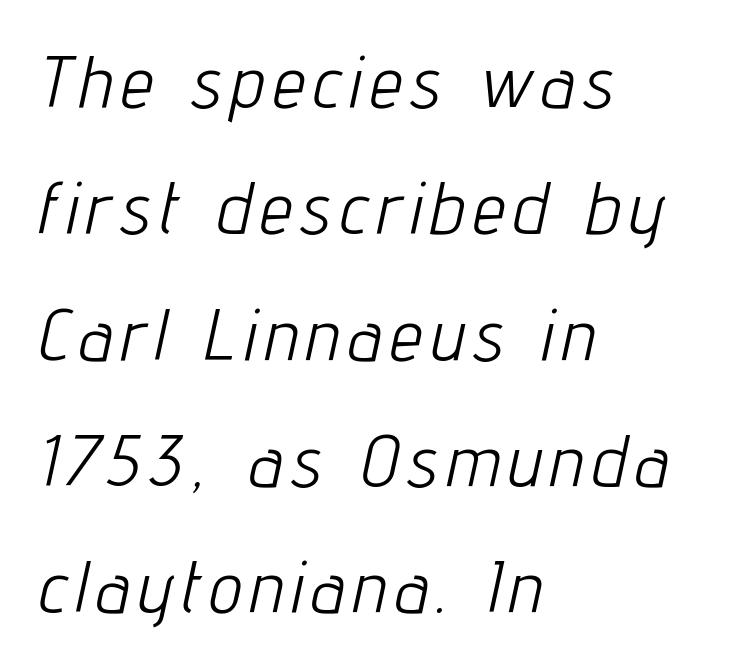
The image shows 73 px light, condensed type, italic (leaning right); set left-aligned, line spacing 1.73x, not underlined; low stroke contrast and a medium x-height.
